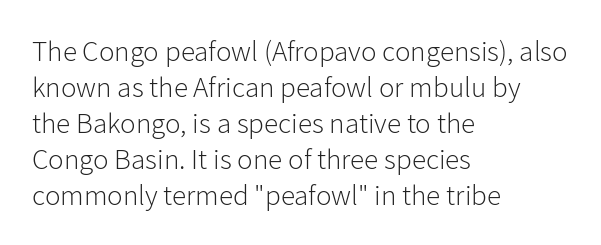
The image shows 29 px light sans-serif type, upright; set left-aligned, line spacing 1.24x, normal letter spacing, not underlined; low stroke contrast and a medium x-height.
